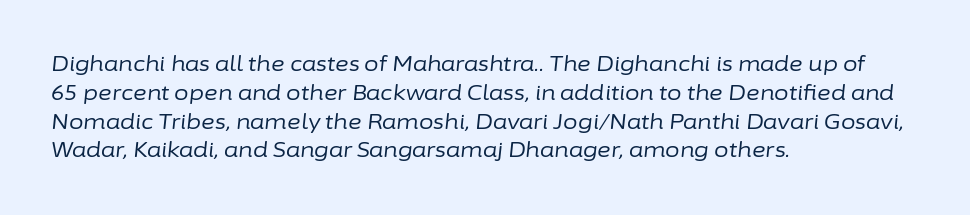
Bold? No — there's no thickening of the strokes. The gap between lines stays unmarked. What's the leading like? Ordinary, nothing unusual. Words appear dense and cohesive because spacing is normal.
